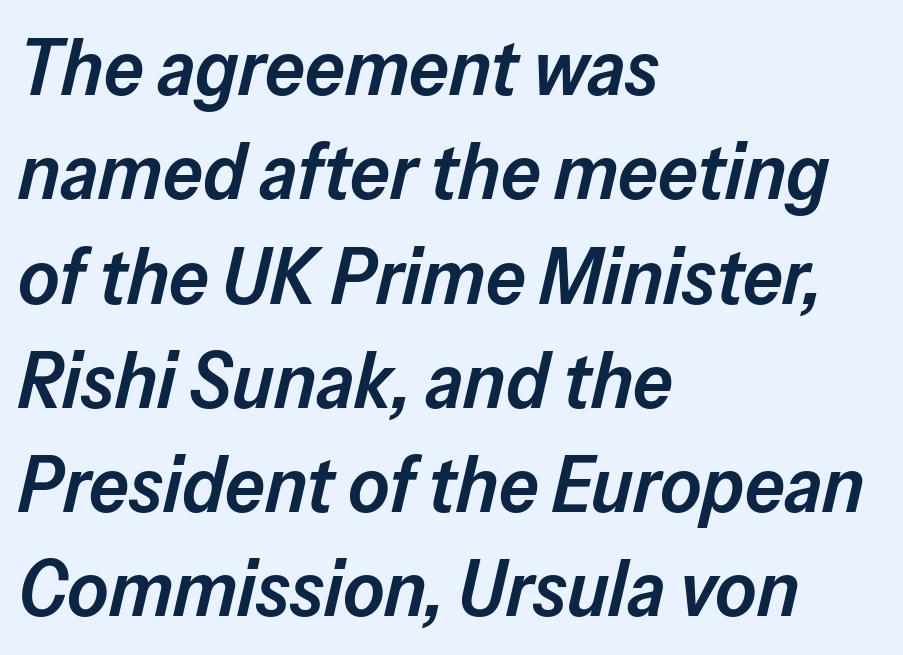
{"italic": "yes", "lean": "right", "slant_degrees": 13, "bold": "semi", "weight": "semibold", "width": "normal", "stroke_contrast": "low", "x_height": "medium", "monospaced": "no", "underline": "no", "align": "left", "line_spacing": "normal", "line_spacing_ratio": 1.32, "letter_spacing": "normal", "letter_spacing_em": 0.0, "glyph_px": 79}
